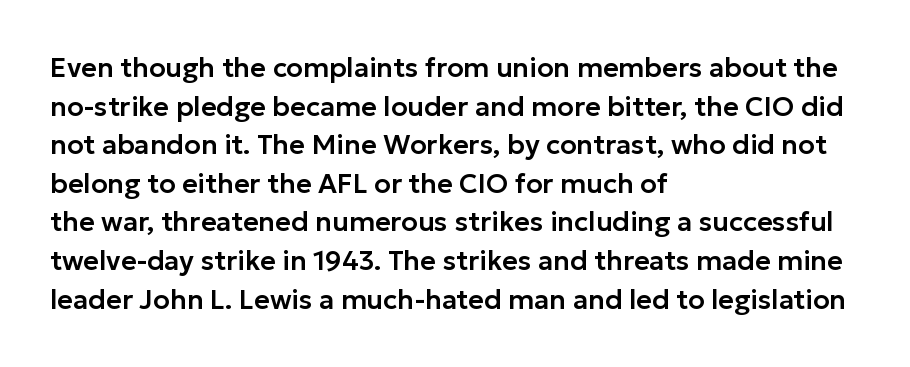
The image shows 27 px text type, upright; set left-aligned, normal line spacing (1.43x), normal letter spacing, not underlined.
